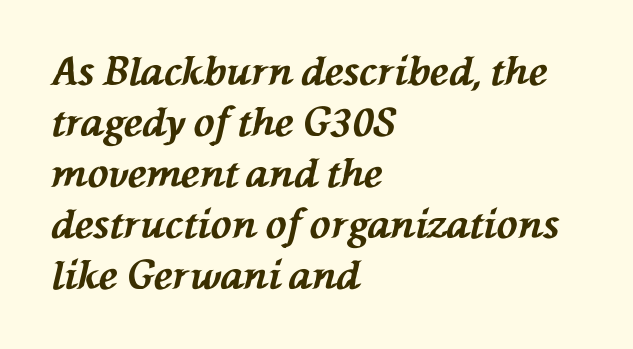
Q: Is the text bold? A: Yes.
Q: Is the text italic (slanted)? A: Yes, it leans left by about 76 degrees.
Q: Is the text underlined? A: No.
Q: How is the paragraph aligned? A: Left-aligned.
Q: Is the spacing between letters normal or unusually wide? A: Normal.
Q: Is the spacing between lines tight, normal or loose? A: Normal.
Q: Width (condensed, normal, or wide)? A: Normal.
Q: Stroke contrast? A: Medium.
Q: x-height? A: Medium.
Q: Monospaced? A: No.
